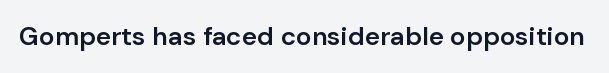
Ascenders rise straight up at ninety degrees. The typesetting leans somewhat heavy: a semibold. Observe the ordinary spacing: letters are neighbours, not strangers. Only glyphs here, with clear space below each row.
